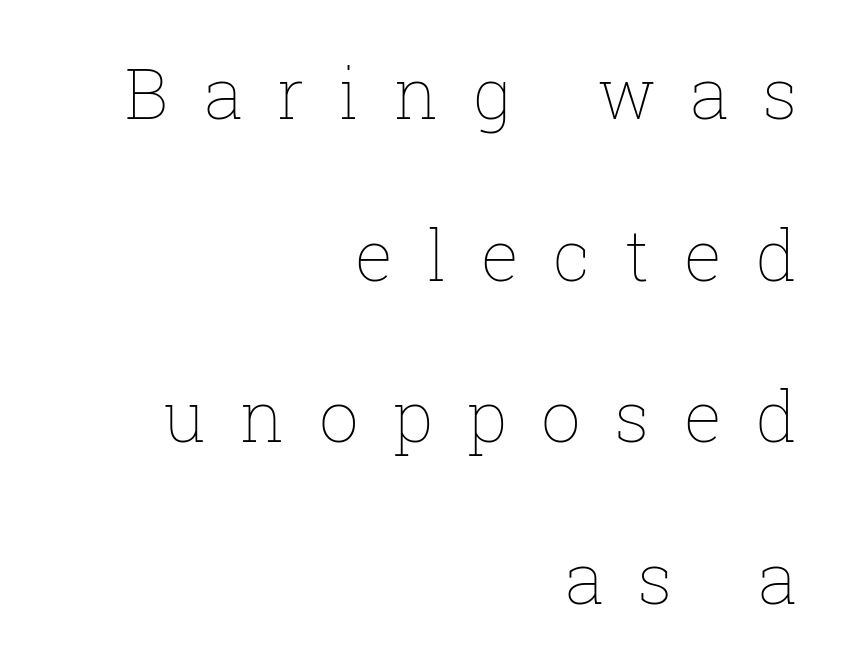
The image shows 70 px thin type, upright; set right-aligned, loose line spacing (2.31x), unusually wide letter spacing (+0.49 em), not underlined; low stroke contrast and a medium x-height.
